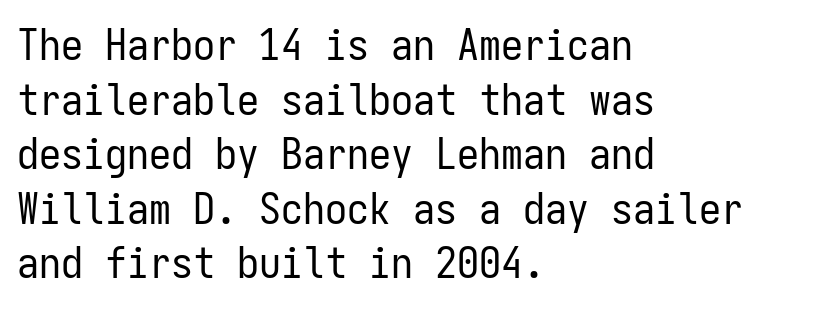
Posture: upright roman. Letters have the restrained weight of plain body copy at most. Serif or sans? Sans — the stroke terminals are bare. Note the uniform advance width — an 'i' takes as much space as an 'm'. Where is the straight margin? On the left. The face used here is rendered with its standard letterfit.
